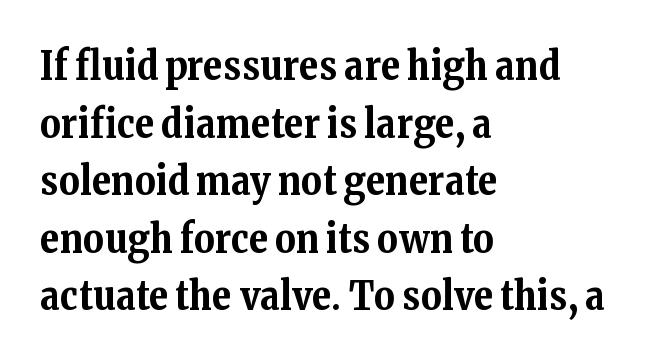
Q: Is the text bold? A: Yes.
Q: Is the text italic (slanted)? A: No, it is upright.
Q: Is the typeface a serif or a sans-serif typeface? A: Serif.
Q: Is the text underlined? A: No.
Q: How is the paragraph aligned? A: Left-aligned.
Q: Is the spacing between letters normal or unusually wide? A: Normal.
Q: Is the spacing between lines tight, normal or loose? A: Normal.
Q: Width (condensed, normal, or wide)? A: Normal.
Q: Stroke contrast? A: Medium.
Q: x-height? A: Medium.
Q: Monospaced? A: No.
